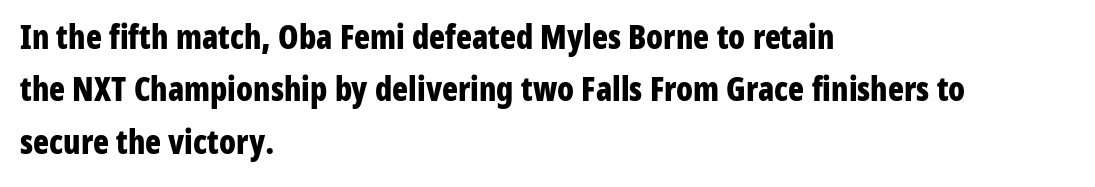
The words here are not underlined. Compared with typical paragraphs, the rows here are spaced about the same. Are there feet on the stems? There aren't — it's a sans. Is this a fixed-width face? No — the glyphs have proportional, varying widths. Glyph-to-glyph distance matches everyday printed text.
